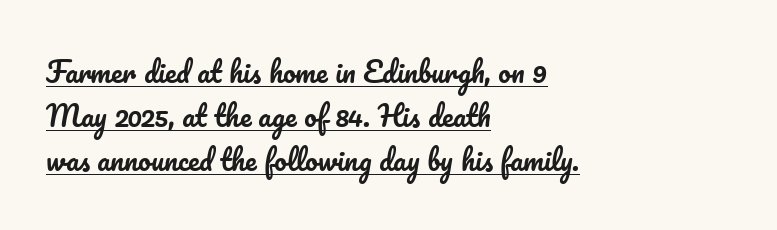
The image shows 28 px text type; set left-aligned, normal line spacing (1.57x), normal letter spacing, underlined; low stroke contrast and a small x-height.
